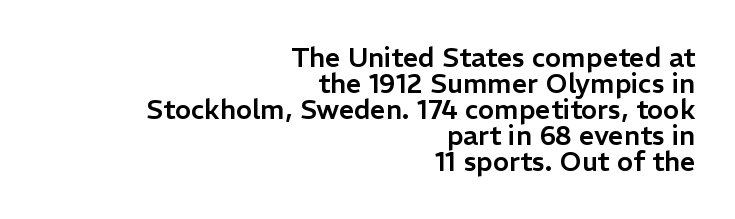
{"italic": "no", "underline": "no", "align": "right", "line_spacing": "tight", "line_spacing_ratio": 0.96, "letter_spacing": "normal", "letter_spacing_em": 0.0, "glyph_px": 27}
